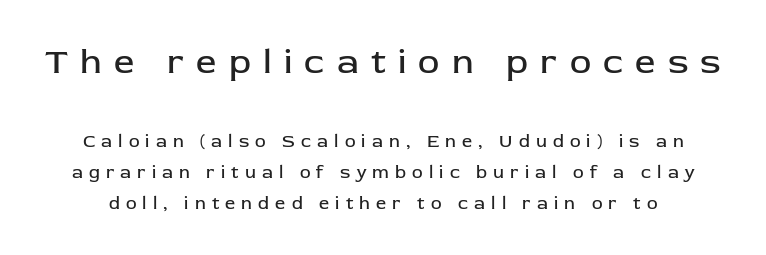
{"serif": "no", "italic": "no", "bold": "no", "weight": "regular", "width": "normal", "stroke_contrast": "low", "x_height": "medium", "monospaced": "no", "underline": "no", "line_spacing_ratio": 1.73, "letter_spacing": "wide", "letter_spacing_em": 0.34, "larger_block": "first", "size_ratio": 2.0, "glyph_px": 36}
